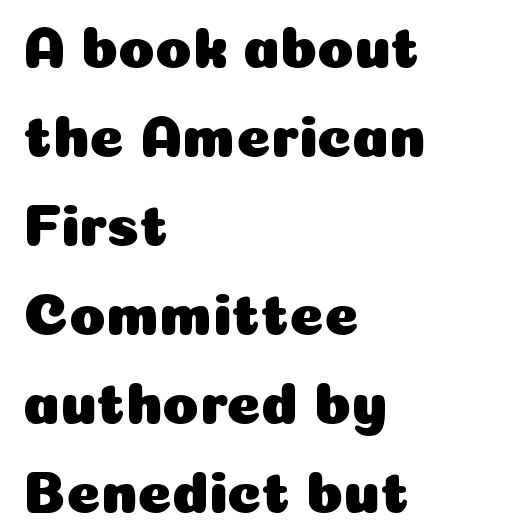
The image shows 59 px sans-serif type, upright; set left-aligned, normal line spacing (1.51x), normal letter spacing, not underlined; low stroke contrast and a medium x-height.
